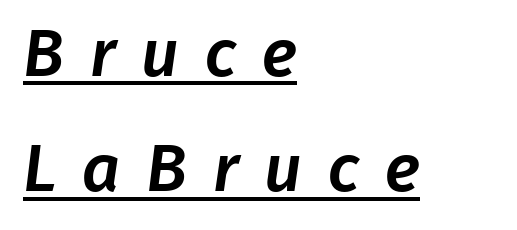
The image shows 67 px sans-serif type; set left-aligned, line spacing 1.72x, unusually wide letter spacing (+0.38 em), underlined; low stroke contrast and a medium x-height.
